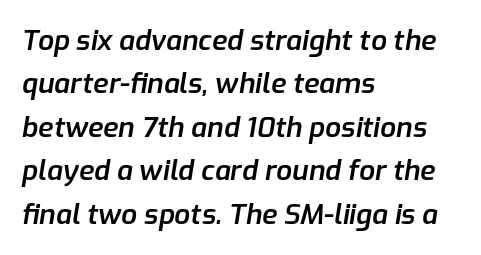
{"italic": "yes", "lean": "right", "slant_degrees": 9, "bold": "semi", "weight": "semibold", "width": "normal", "stroke_contrast": "low", "x_height": "medium", "monospaced": "no", "underline": "no", "align": "left", "line_spacing": "normal", "line_spacing_ratio": 1.55, "letter_spacing": "normal", "letter_spacing_em": 0.0, "glyph_px": 28}
